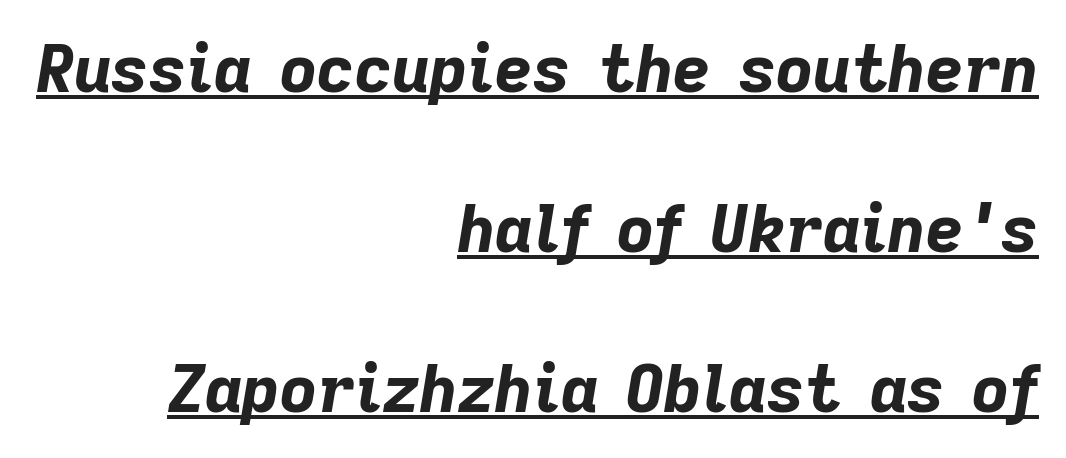
The image shows 65 px bold type, italic (leaning right); set right-aligned, loose line spacing (2.46x), normal letter spacing, underlined; low stroke contrast and a medium x-height.
